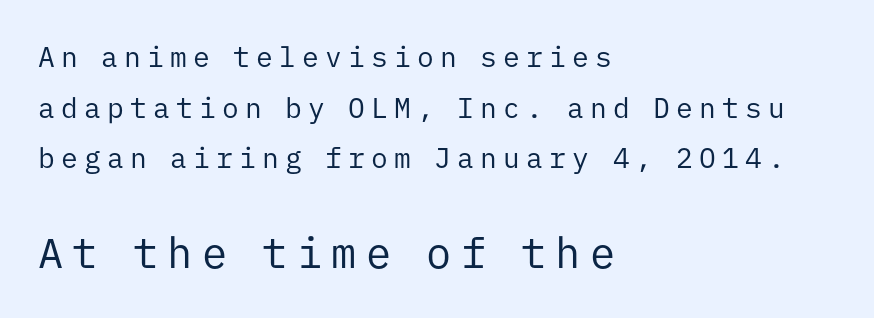
Q: Is the text bold? A: No.
Q: Is the text italic (slanted)? A: No, it is upright.
Q: Is the typeface a serif or a sans-serif typeface? A: Sans-serif.
Q: Is the text underlined? A: No.
Q: How is the paragraph aligned? A: Left-aligned.
Q: Is the spacing between letters normal or unusually wide? A: Unusually wide.
Q: Which block of text is set in a larger size, the first (top) or the second (bottom)? A: The second (bottom) one.
Q: Width (condensed, normal, or wide)? A: Normal.
Q: Stroke contrast? A: Low.
Q: x-height? A: Medium.
Q: Monospaced? A: Yes.
